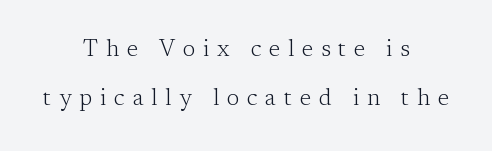
One-word summary of the alignment: center. This block would shrink considerably if given ordinary leading; it's expanded now. Compared with typical body copy, the letter spacing here is much looser. Letters have the restrained weight of plain body copy at most.
